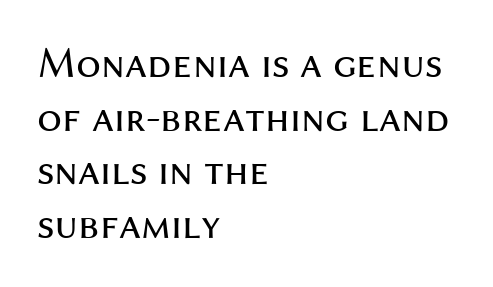
{"serif": "no", "italic": "no", "bold": "no", "weight": "regular", "width": "normal", "stroke_contrast": "medium", "x_height": "medium", "monospaced": "no", "underline": "no", "align": "left", "line_spacing_ratio": 1.22, "letter_spacing": "normal", "letter_spacing_em": 0.0, "glyph_px": 44}
